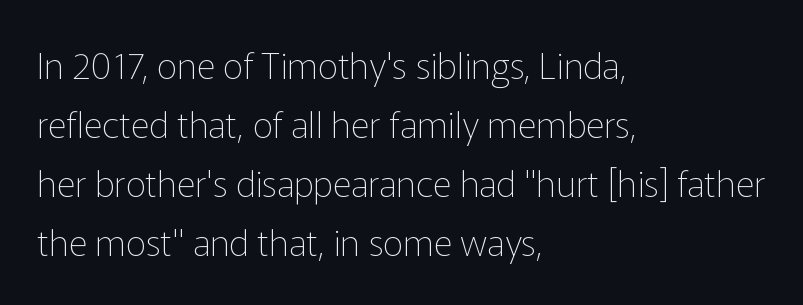
The image shows 36 px thin sans-serif type, upright; set left-aligned, normal line spacing (1.64x), normal letter spacing, not underlined; low stroke contrast and a medium x-height.
